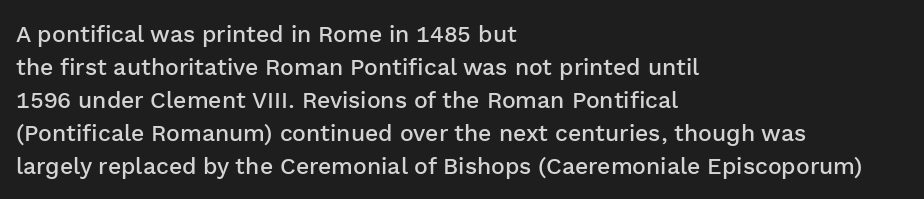
The image shows 23 px text type, upright; set left-aligned, normal line spacing (1.44x), normal letter spacing, not underlined.
